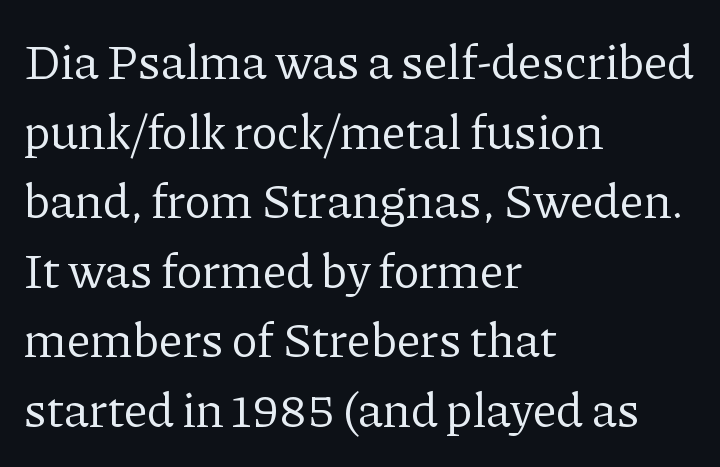
Each letter keeps its own natural width here, so spacing adapts to shape. The passage is arranged the way most books set body copy — flush left. Letters rest on an invisible, unmarked baseline. This sample uses an upright cut, with every glyph sitting square on the baseline. Does the type have serifs? Yes, each stem ends in a small foot. The rows are spaced the way most documents space them.
